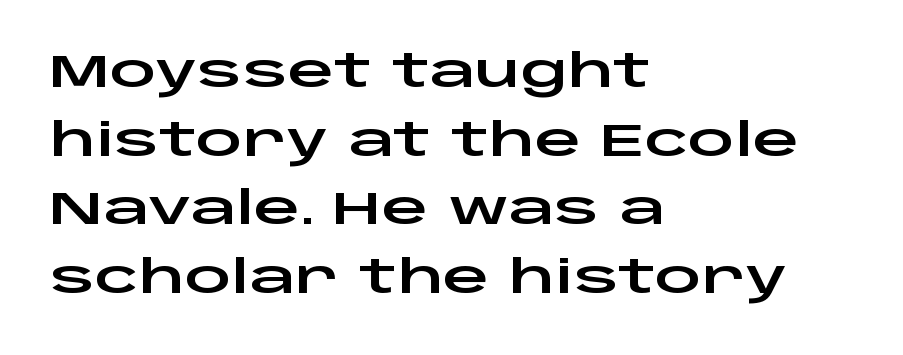
{"serif": "no", "italic": "no", "width": "wide", "stroke_contrast": "low", "x_height": "large", "monospaced": "no", "underline": "no", "align": "left", "line_spacing": "normal", "line_spacing_ratio": 1.49, "letter_spacing": "normal", "letter_spacing_em": 0.0, "glyph_px": 46}
